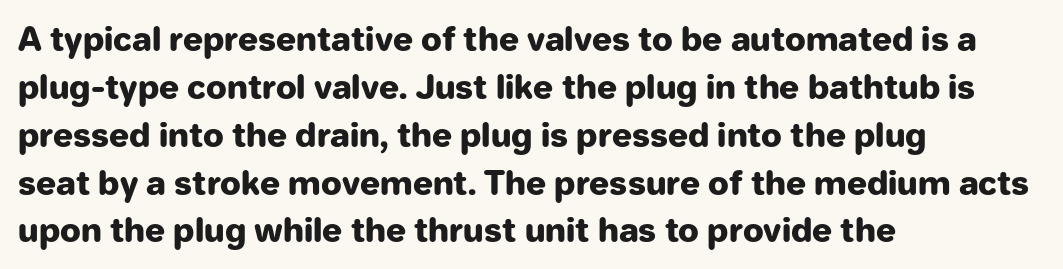
{"serif": "no", "italic": "no", "bold": "yes", "weight": "heavy", "width": "normal", "stroke_contrast": "low", "x_height": "medium", "monospaced": "no", "underline": "no", "align": "left", "line_spacing": "normal", "line_spacing_ratio": 1.45, "letter_spacing": "normal", "letter_spacing_em": 0.0, "glyph_px": 33}
